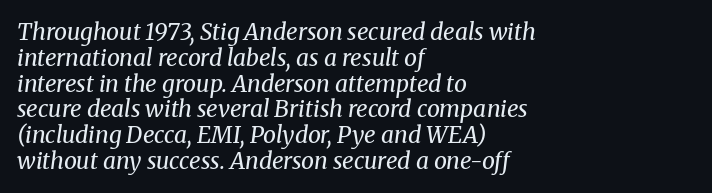
Italic? Definitely — the glyphs are oblique. The rendering anchors every line to the left-hand side. Look at the tracking — it's just the regular setting, nothing added. The strip under each line holds only bare page.
